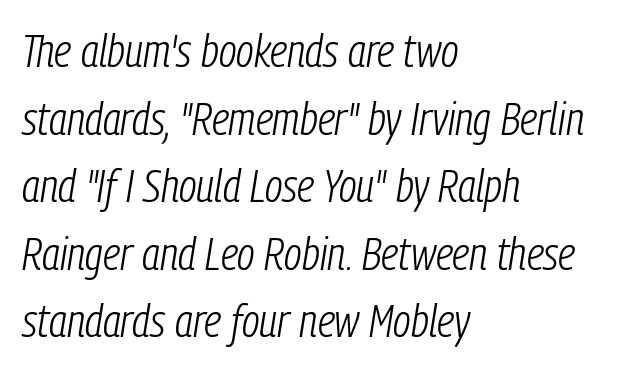
Q: Is the text bold? A: No.
Q: Is the text italic (slanted)? A: Yes, it leans right by about 9 degrees.
Q: Is the text underlined? A: No.
Q: How is the paragraph aligned? A: Left-aligned.
Q: Is the spacing between letters normal or unusually wide? A: Normal.
Q: Is the spacing between lines tight, normal or loose? A: Normal.
Q: Width (condensed, normal, or wide)? A: Condensed.
Q: Stroke contrast? A: Low.
Q: x-height? A: Medium.
Q: Monospaced? A: No.
